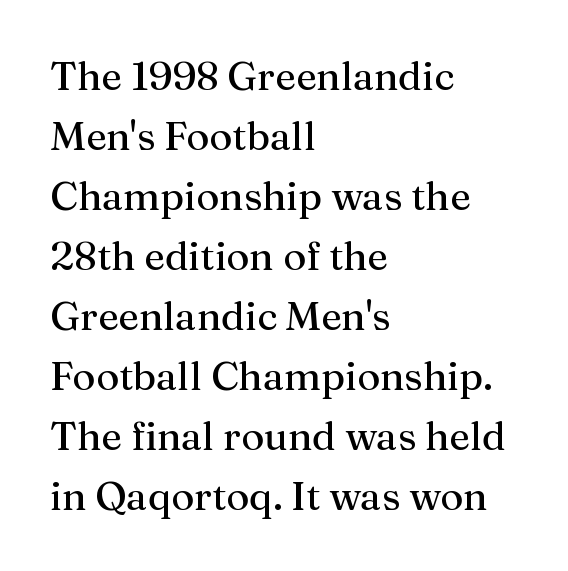
{"serif": "yes", "italic": "no", "bold": "no", "weight": "regular", "width": "normal", "stroke_contrast": "medium", "x_height": "medium", "monospaced": "no", "underline": "no", "align": "left", "line_spacing": "normal", "line_spacing_ratio": 1.5, "letter_spacing": "normal", "letter_spacing_em": 0.0, "glyph_px": 40}
